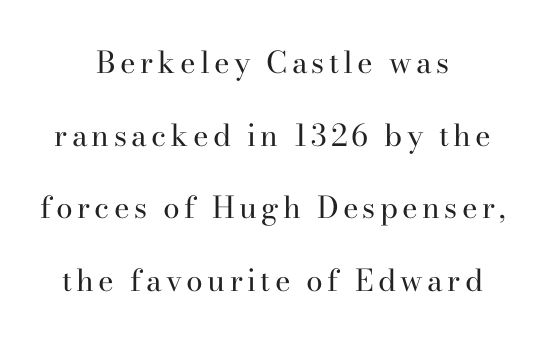
The image shows 30 px regular-weight serif type, upright; set centered, loose line spacing (2.42x), not underlined; high stroke contrast and a small x-height.
